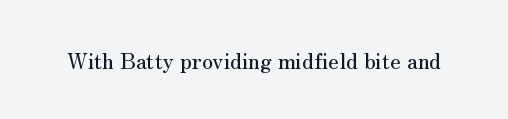
The image shows 22 px text type, upright; set normal letter spacing, not underlined.
